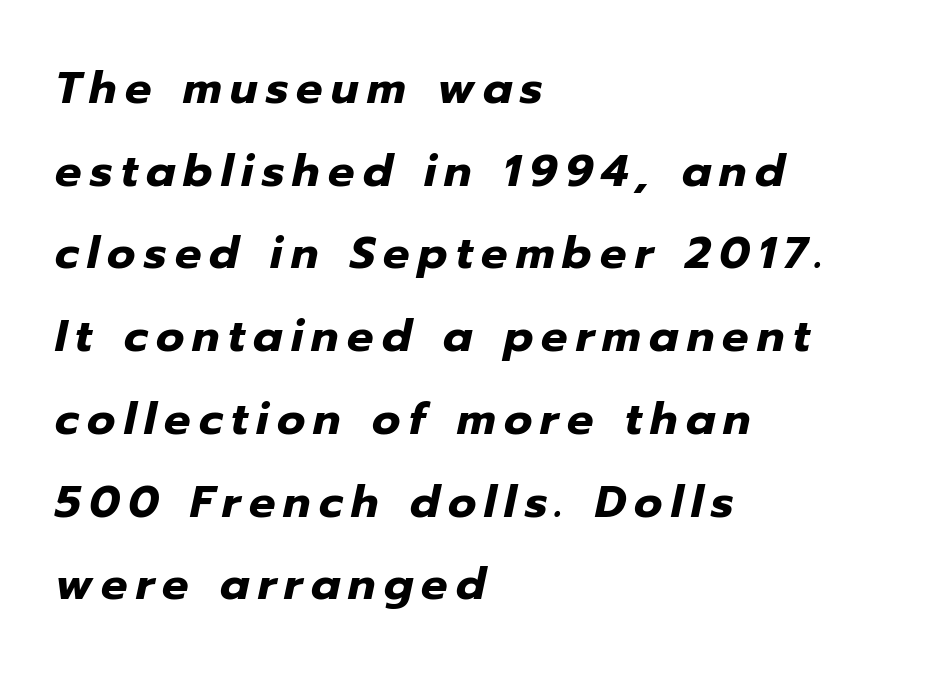
Q: Is the text bold? A: Yes.
Q: Is the text italic (slanted)? A: Yes, it leans right by about 12 degrees.
Q: Is the text underlined? A: No.
Q: How is the paragraph aligned? A: Left-aligned.
Q: Width (condensed, normal, or wide)? A: Normal.
Q: Stroke contrast? A: Low.
Q: x-height? A: Medium.
Q: Monospaced? A: No.
